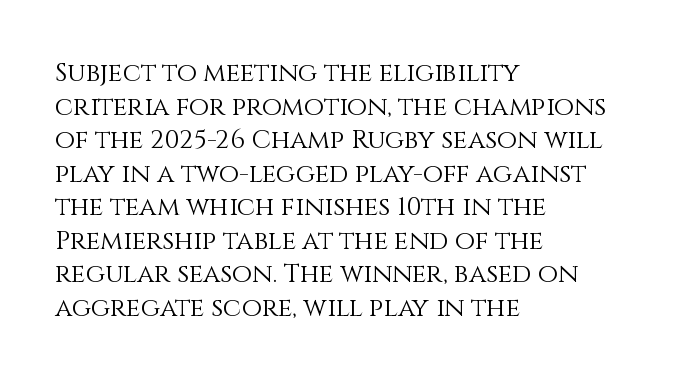
The image shows 26 px text type, upright; set left-aligned, normal line spacing (1.29x), normal letter spacing, not underlined.
